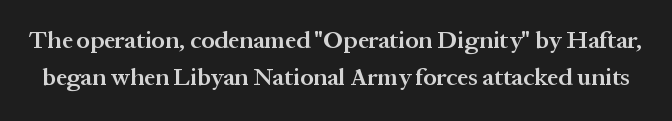
Q: Is the text bold? A: Semi-bold.
Q: Is the text italic (slanted)? A: No, it is upright.
Q: Is the text underlined? A: No.
Q: Is the spacing between letters normal or unusually wide? A: Normal.
Q: Is the spacing between lines tight, normal or loose? A: Normal.
